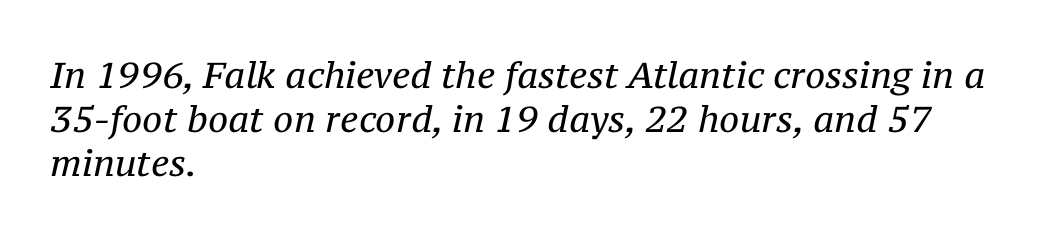
One-word summary of the alignment: left. Bare-footed words on every line. The weight would be labelled regular, book, light, or lighter still. Font category for this specimen: serif. The passage shown has conventional tracking throughout. The passage shown is typed in a proportional face where columns would drift.
